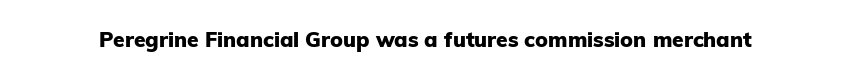
Q: Is the text bold? A: Yes.
Q: Is the text italic (slanted)? A: No, it is upright.
Q: Is the text underlined? A: No.
Q: Is the spacing between letters normal or unusually wide? A: Normal.
